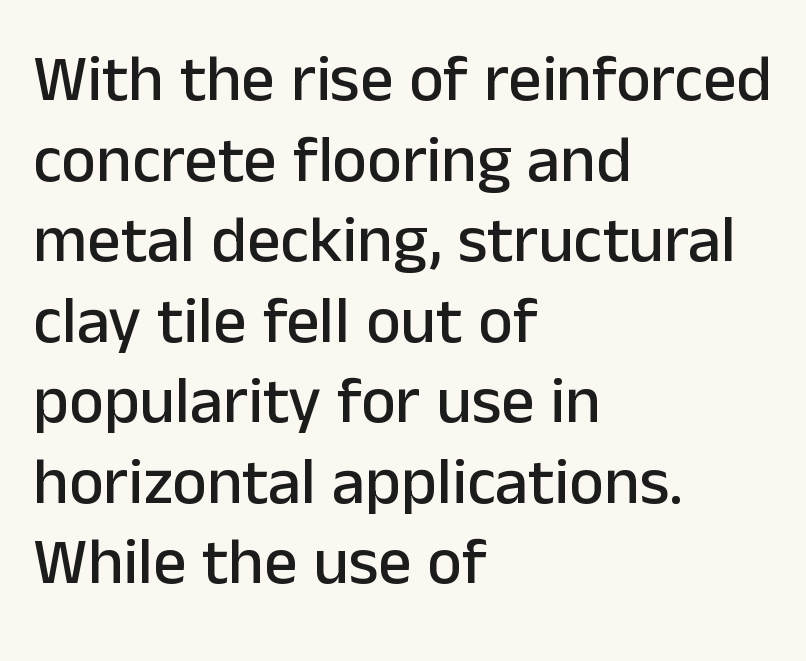
This sample uses an upright cut, with every glyph sitting square on the baseline. The face used here is proportionally spaced, like ordinary book or web type. All the whitespace from short lines collects on the right. Any mark beneath the type? The region is blank.
